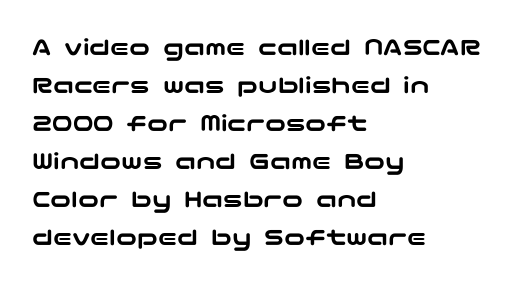
{"italic": "no", "underline": "no", "align": "left", "line_spacing": "normal", "line_spacing_ratio": 1.46, "letter_spacing": "normal", "letter_spacing_em": 0.0, "glyph_px": 26}
